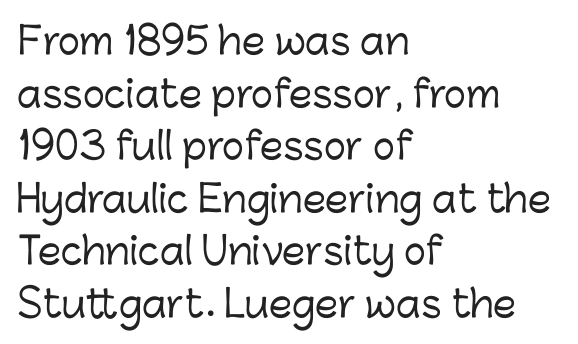
Q: Is the text italic (slanted)? A: No, it is upright.
Q: Is the typeface a serif or a sans-serif typeface? A: Sans-serif.
Q: Is the text underlined? A: No.
Q: How is the paragraph aligned? A: Left-aligned.
Q: Is the spacing between letters normal or unusually wide? A: Normal.
Q: Is the spacing between lines tight, normal or loose? A: Normal.
Q: Width (condensed, normal, or wide)? A: Normal.
Q: Stroke contrast? A: Low.
Q: x-height? A: Medium.
Q: Monospaced? A: No.
